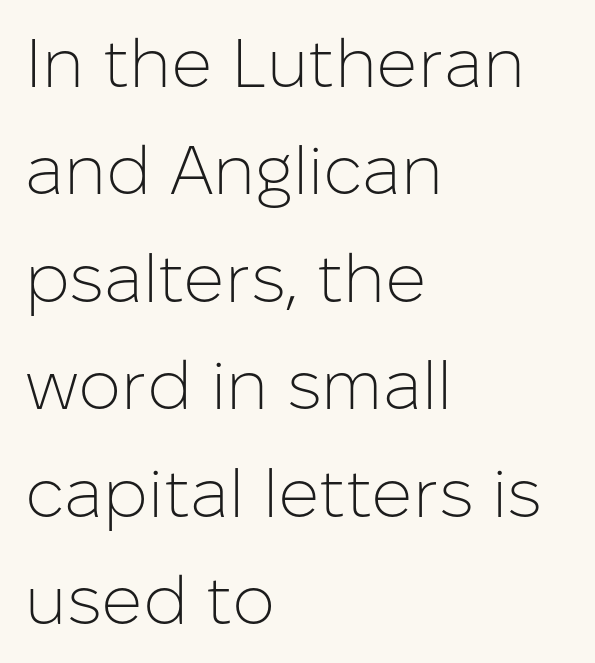
{"serif": "no", "italic": "no", "bold": "no", "weight": "light", "width": "normal", "stroke_contrast": "low", "x_height": "medium", "monospaced": "no", "underline": "no", "align": "left", "line_spacing": "normal", "line_spacing_ratio": 1.58, "letter_spacing": "normal", "letter_spacing_em": 0.0, "glyph_px": 68}
